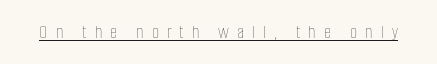
Q: Is the text bold? A: No.
Q: Is the text italic (slanted)? A: No, it is upright.
Q: Is the text underlined? A: Yes.
Q: Is the spacing between letters normal or unusually wide? A: Unusually wide.
